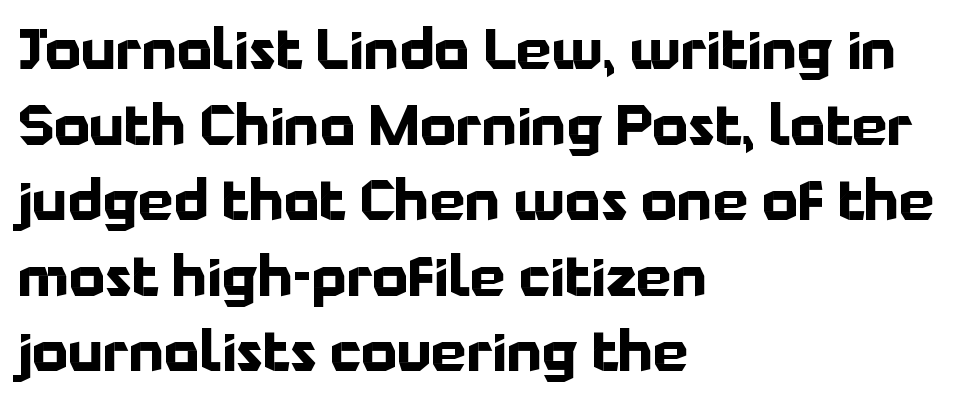
{"serif": "no", "italic": "no", "bold": "yes", "weight": "bold", "width": "normal", "stroke_contrast": "low", "x_height": "medium", "monospaced": "no", "underline": "no", "align": "left", "line_spacing": "normal", "line_spacing_ratio": 1.35, "letter_spacing": "normal", "letter_spacing_em": 0.0, "glyph_px": 56}
